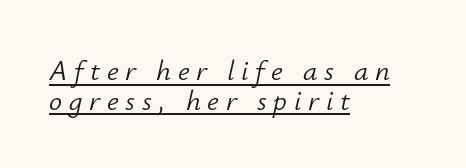
Quick note: interline space is minimal. A baseline rule has been typeset under these characters. This sample uses expanded letter spacing, leaving extra air between glyphs. These lines are rendered in a variable-pitch font.
